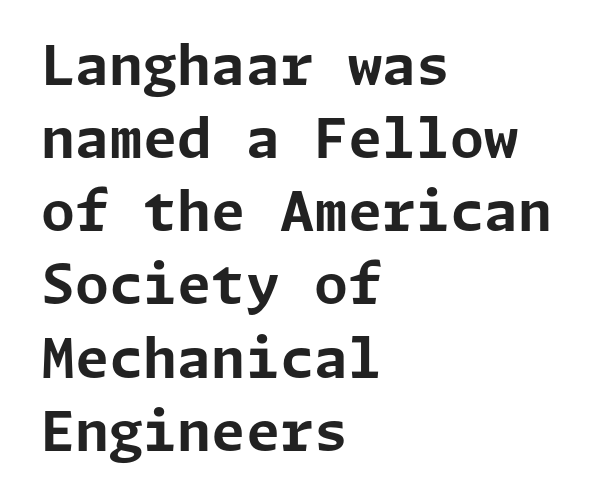
Q: Is the text bold? A: Yes.
Q: Is the text italic (slanted)? A: No, it is upright.
Q: Is the typeface a serif or a sans-serif typeface? A: Sans-serif.
Q: Is the text underlined? A: No.
Q: How is the paragraph aligned? A: Left-aligned.
Q: Is the spacing between letters normal or unusually wide? A: Normal.
Q: Is the spacing between lines tight, normal or loose? A: Normal.
Q: Width (condensed, normal, or wide)? A: Normal.
Q: Stroke contrast? A: Low.
Q: x-height? A: Medium.
